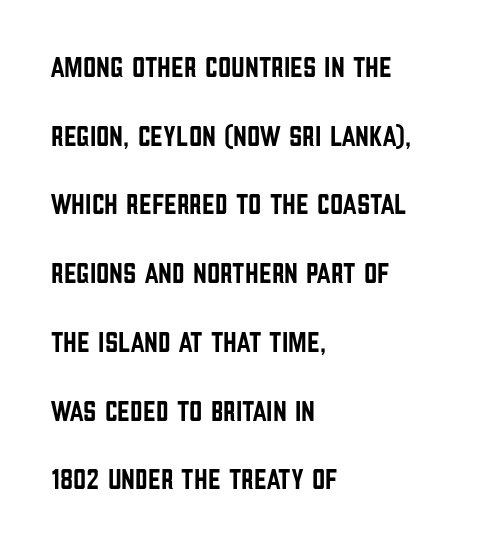
The image shows 29 px condensed sans-serif type, upright; set left-aligned, loose line spacing (2.37x), normal letter spacing, not underlined; low stroke contrast and a large x-height.
